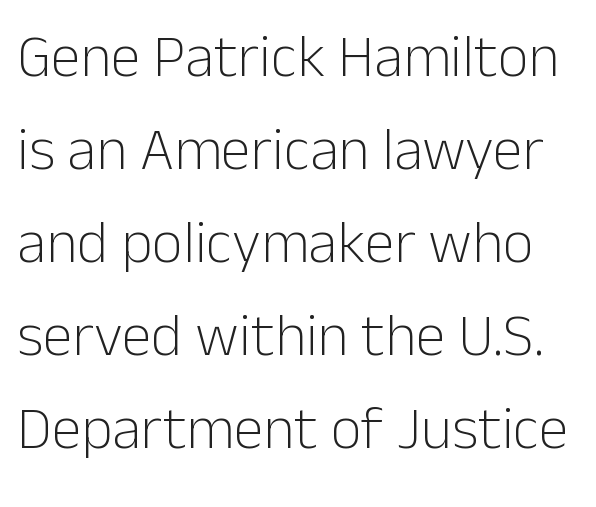
The image shows 60 px light sans-serif type, upright; set normal line spacing (1.55x), normal letter spacing, not underlined; low stroke contrast and a medium x-height.
